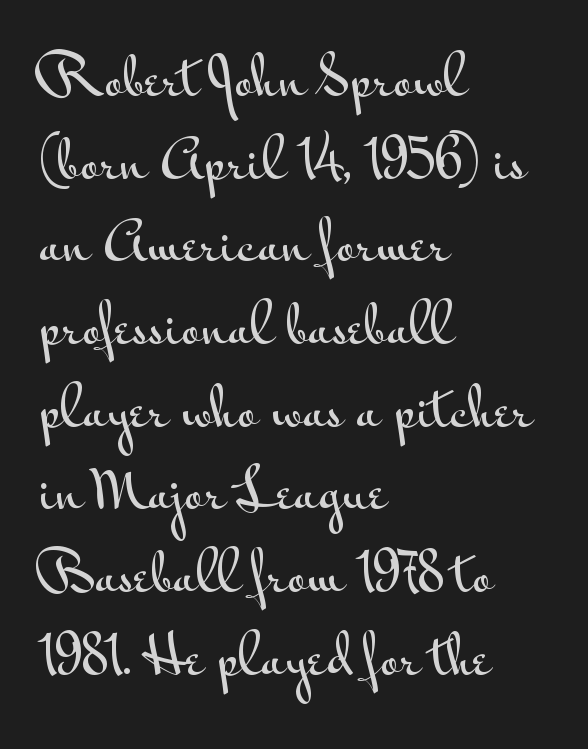
The image shows 53 px wide sans-serif type; set left-aligned, normal line spacing (1.56x), normal letter spacing, not underlined; medium stroke contrast and a small x-height.
